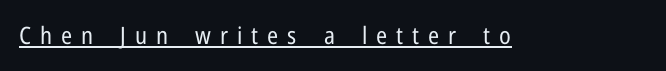
Q: Is the text bold? A: No.
Q: Is the text italic (slanted)? A: No, it is upright.
Q: Is the text underlined? A: Yes.
Q: Is the spacing between letters normal or unusually wide? A: Unusually wide.
